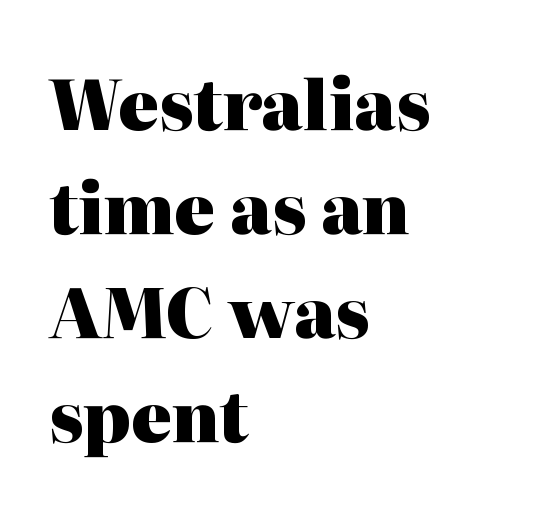
Q: Is the text bold? A: Yes.
Q: Is the text italic (slanted)? A: No, it is upright.
Q: Is the typeface a serif or a sans-serif typeface? A: Serif.
Q: Is the text underlined? A: No.
Q: How is the paragraph aligned? A: Left-aligned.
Q: Is the spacing between letters normal or unusually wide? A: Normal.
Q: Is the spacing between lines tight, normal or loose? A: Normal.
Q: Width (condensed, normal, or wide)? A: Normal.
Q: Stroke contrast? A: High.
Q: x-height? A: Medium.
Q: Monospaced? A: No.
